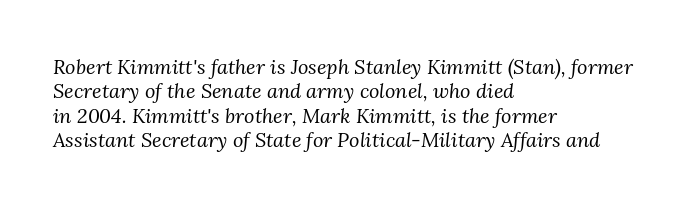
Teacher's note: observe the even left margin — that is flush-left alignment. Stroke thickness stays within the range of a standard reading face or lighter. Descender tails drop into unmarked territory. Does the lettering tilt? It does — this is italic.
